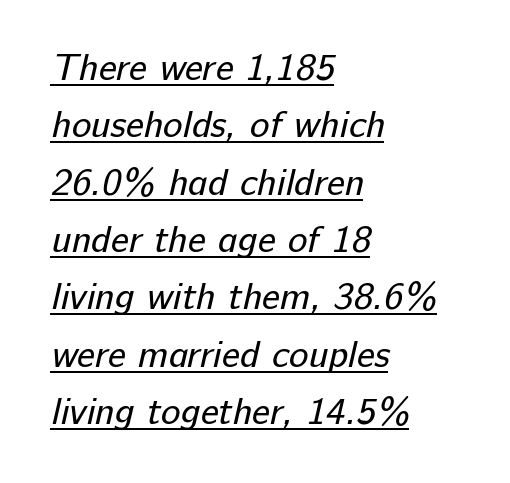
The image shows 37 px regular-weight sans-serif type; set left-aligned, normal line spacing (1.55x), normal letter spacing, underlined; low stroke contrast and a medium x-height.
